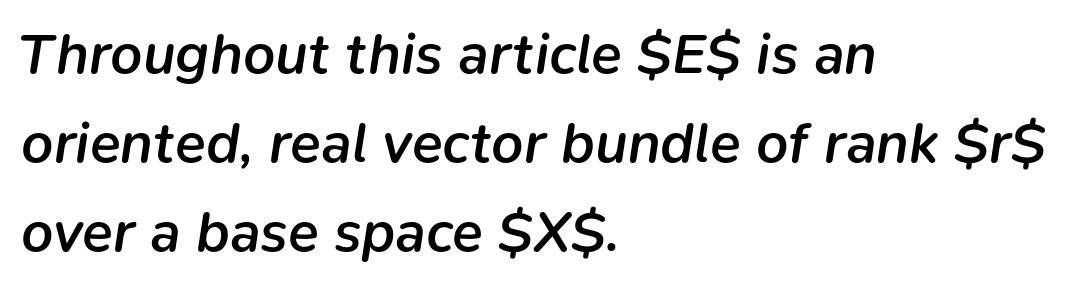
The image shows 57 px semibold type, italic (leaning right); set left-aligned, normal line spacing (1.56x), normal letter spacing, not underlined; low stroke contrast and a medium x-height.
